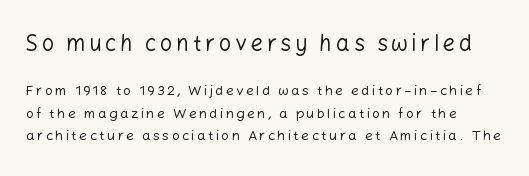
{"italic": "no", "bold": "no", "underline": "no", "line_spacing": "normal", "line_spacing_ratio": 1.61, "larger_block": "first", "size_ratio": 1.57, "glyph_px": 22}
